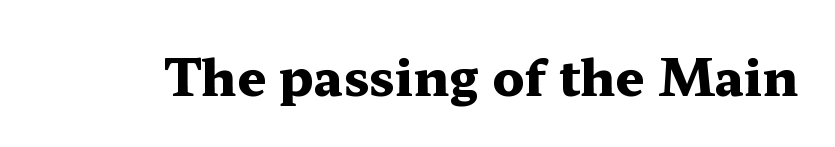
The image shows 51 px heavy, wide serif type, upright; set normal letter spacing, not underlined; medium stroke contrast and a medium x-height.
